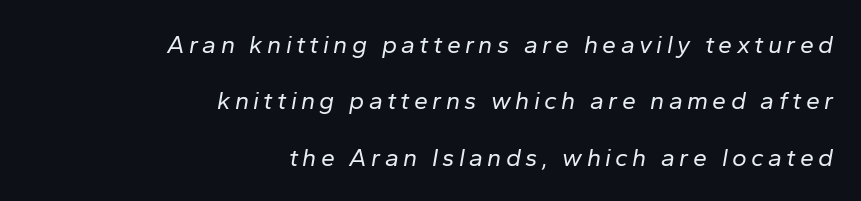
The vertical gap from one line to the next is large. No heavy texture on the line: the type isn't bold. Tall strokes in this sample are angled rather than plumb. This sample is right-justified, so line beginnings fall wherever the words allow. Has an underline been added? It has not.
